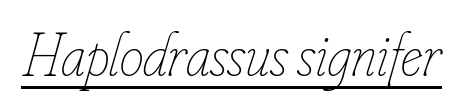
Q: Is the text bold? A: No.
Q: Is the text italic (slanted)? A: Yes, it leans right by about 16 degrees.
Q: Is the text underlined? A: Yes.
Q: Is the spacing between letters normal or unusually wide? A: Normal.
Q: Width (condensed, normal, or wide)? A: Condensed.
Q: Stroke contrast? A: Low.
Q: x-height? A: Small.
Q: Monospaced? A: No.
